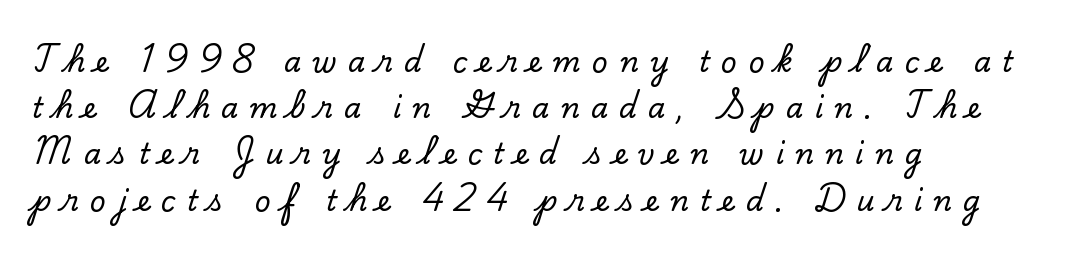
Q: Is the text italic (slanted)? A: Yes.
Q: Is the typeface a serif or a sans-serif typeface? A: Serif.
Q: Is the text underlined? A: No.
Q: How is the paragraph aligned? A: Left-aligned.
Q: Is the spacing between letters normal or unusually wide? A: Unusually wide.
Q: Is the spacing between lines tight, normal or loose? A: Normal.
Q: Width (condensed, normal, or wide)? A: Normal.
Q: Stroke contrast? A: Low.
Q: x-height? A: Small.
Q: Monospaced? A: No.
